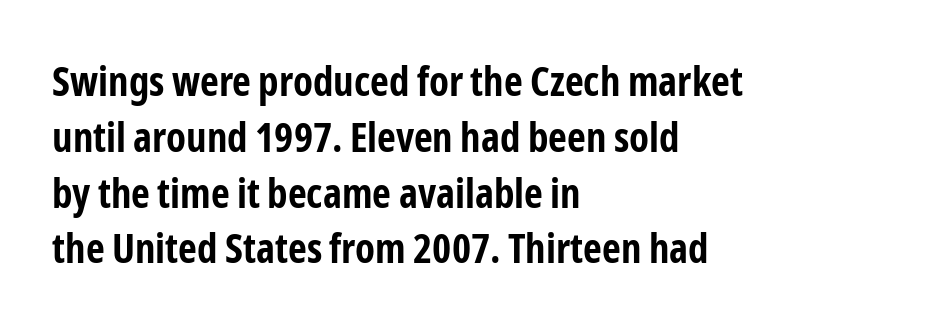
The image shows 41 px bold, condensed sans-serif type, upright; set left-aligned, normal line spacing (1.36x), normal letter spacing, not underlined; low stroke contrast and a medium x-height.
